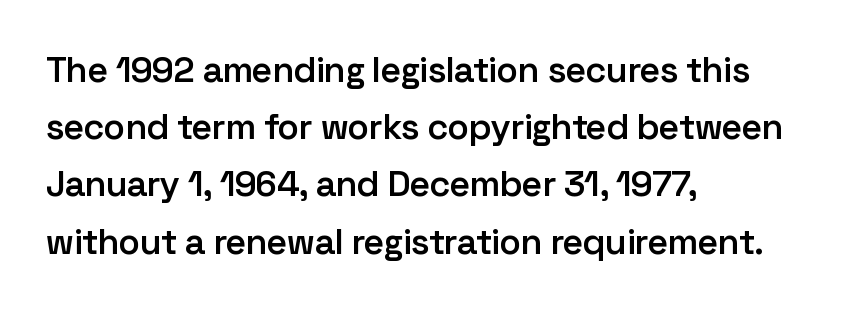
Q: Is the text bold? A: Semi-bold.
Q: Is the text italic (slanted)? A: No, it is upright.
Q: Is the typeface a serif or a sans-serif typeface? A: Sans-serif.
Q: Is the text underlined? A: No.
Q: How is the paragraph aligned? A: Left-aligned.
Q: Is the spacing between letters normal or unusually wide? A: Normal.
Q: Is the spacing between lines tight, normal or loose? A: Normal.
Q: Width (condensed, normal, or wide)? A: Normal.
Q: Stroke contrast? A: Low.
Q: x-height? A: Medium.
Q: Monospaced? A: No.
